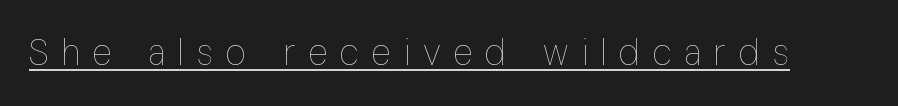
Tracking value appears strongly positive — letters spread wide. The passage shown is typed in a proportional face where columns would drift. Each line of the rendering has a horizontal stroke beneath the glyphs. It's the straight-up-and-down kind of type. Unbolded letterforms with no extra heft.
